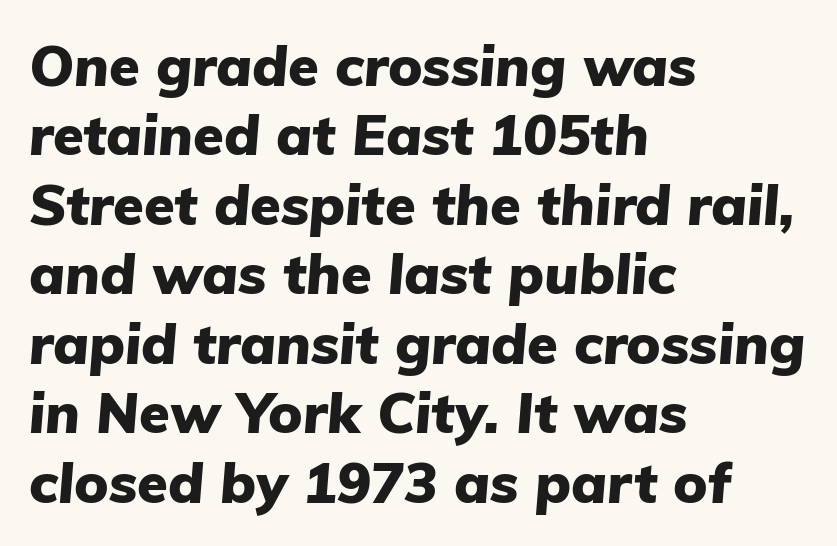
The image shows 56 px heavy type, italic (leaning right); set left-aligned, line spacing 1.24x, normal letter spacing, not underlined; low stroke contrast and a medium x-height.
